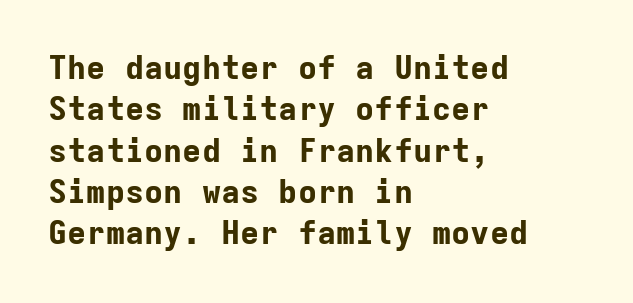
Which margin do the lines hug? The left one — the right edge is uneven. Spacing verdict: monospaced, one width for all characters. Rendered with straight, roman letterforms. The space between consecutive lines is moderate. Unmarked baselines from the first word to the last. Between one letter and the next there's only the usual sliver of space.
